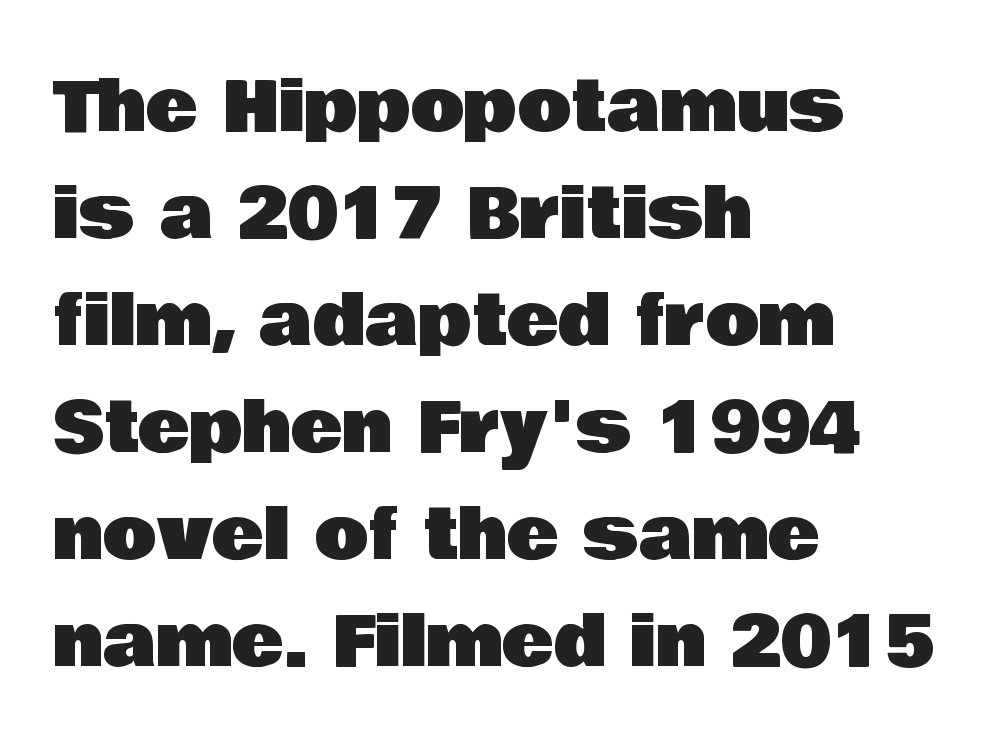
The image shows 70 px sans-serif type, upright; set left-aligned, normal line spacing (1.53x), normal letter spacing, not underlined; low stroke contrast and a large x-height.
